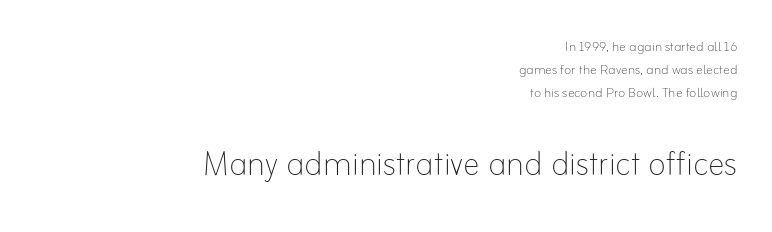
The image shows 42 px thin type, upright; set right-aligned, normal line spacing (1.35x), normal letter spacing, not underlined; the second (bottom) block is 2.47x larger; low stroke contrast and a small x-height.
